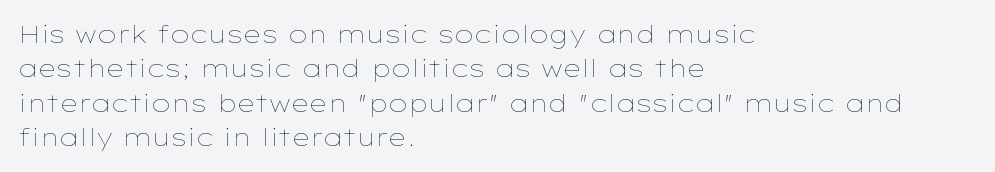
Spacing between characters is what you'd get straight out of the box. The passage shown is not underscored anywhere. The lines in this sample share a left origin and differ only in where they stop. The lines sit at an ordinary, default distance from one another. Is the type heavy? It reads as light-to-regular instead.
